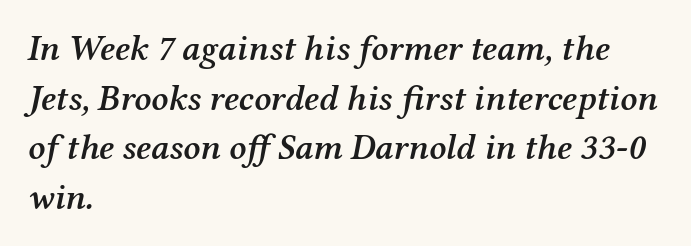
The rag falls on the right side of this text block. Students, note that the glyphs here touch the page at normal intervals. Yep, that's italic — everything's leaning. Has an underline been added? It has not.
